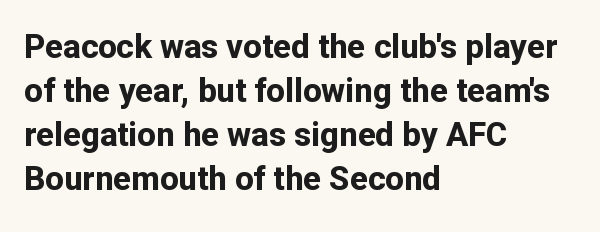
The image shows 33 px bold sans-serif type, upright; set left-aligned, normal line spacing (1.33x), normal letter spacing, not underlined; low stroke contrast and a medium x-height.
